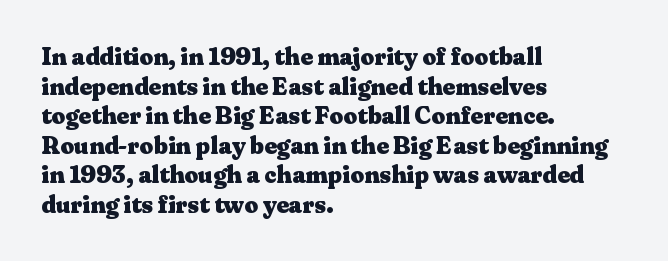
The image shows 24 px bold type, upright; set left-aligned, line spacing 1.23x, normal letter spacing, not underlined.
